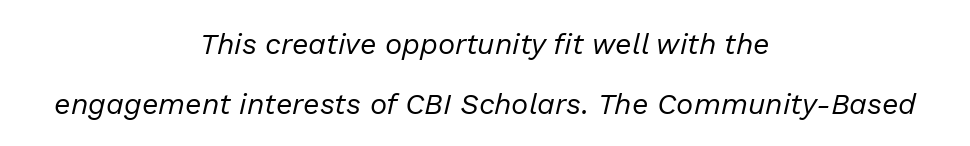
The image shows 29 px regular-weight type, italic (leaning right); set centered, loose line spacing (2.07x), normal letter spacing, not underlined; low stroke contrast and a medium x-height.
